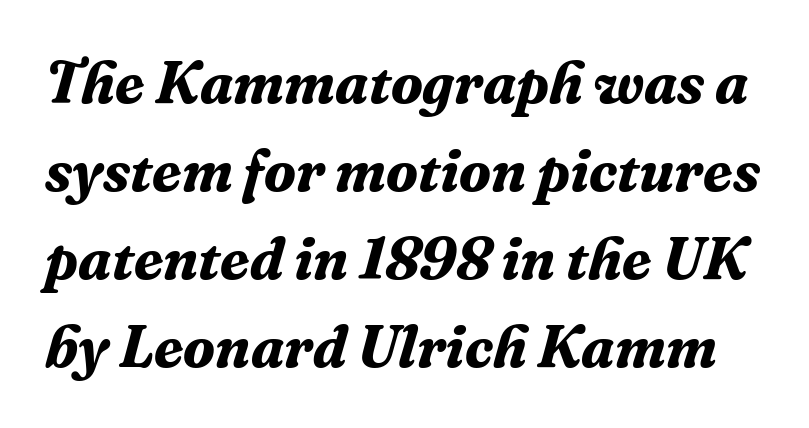
{"serif": "yes", "italic": "yes", "lean": "right", "slant_degrees": 16, "bold": "yes", "weight": "bold", "width": "normal", "stroke_contrast": "medium", "x_height": "medium", "monospaced": "no", "underline": "no", "line_spacing": "normal", "line_spacing_ratio": 1.49, "letter_spacing": "normal", "letter_spacing_em": 0.0, "glyph_px": 59}
